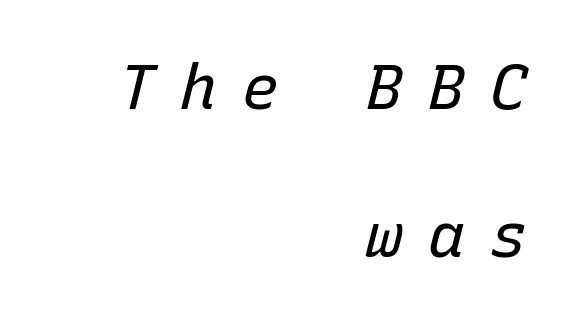
{"italic": "yes", "lean": "right", "slant_degrees": 15, "bold": "no", "weight": "regular", "width": "normal", "stroke_contrast": "low", "x_height": "medium", "monospaced": "yes", "underline": "no", "align": "right", "line_spacing": "loose", "line_spacing_ratio": 2.38, "letter_spacing": "wide", "letter_spacing_em": 0.4, "glyph_px": 62}
